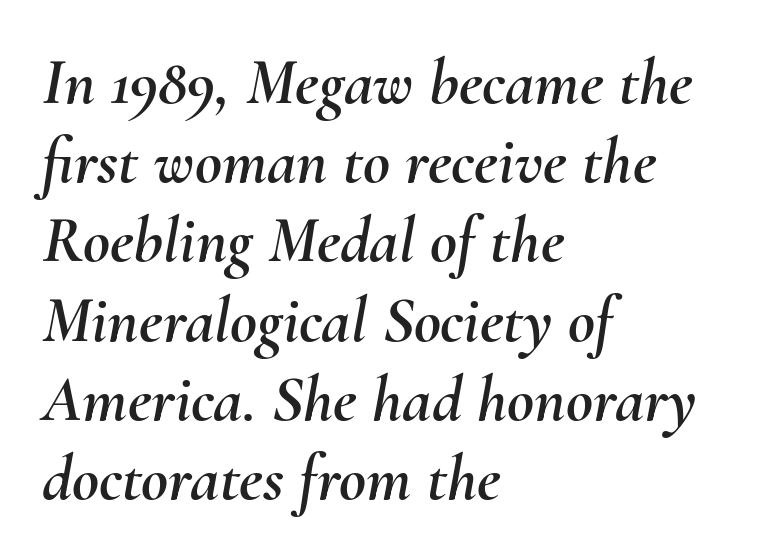
{"italic": "yes", "lean": "right", "slant_degrees": 10, "width": "normal", "stroke_contrast": "medium", "x_height": "small", "monospaced": "no", "underline": "no", "align": "left", "line_spacing_ratio": 1.2, "letter_spacing": "normal", "letter_spacing_em": 0.0, "glyph_px": 66}
